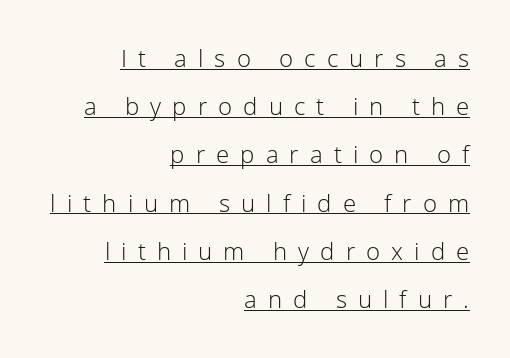
The image shows 24 px text type, upright; set right-aligned, loose line spacing (2.01x), unusually wide letter spacing (+0.46 em), underlined.
